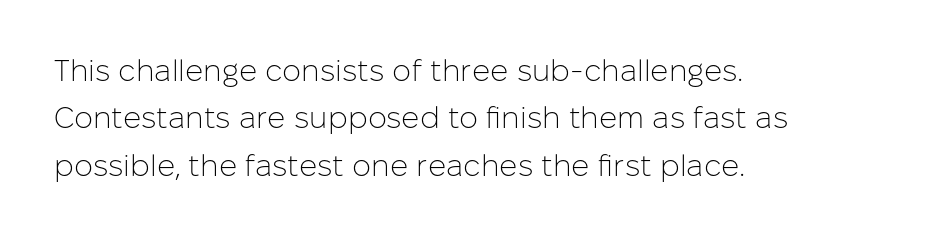
Ordinary non-slanted type is in use. Horizontal alignment here is leftward, the default for most running prose. Vertical spacing — default. Stems here are at most as thick as an everyday book face. The letters sit at their default tracking, neither squeezed nor spread. The designer went with a sans here, leaving each stem footless.
